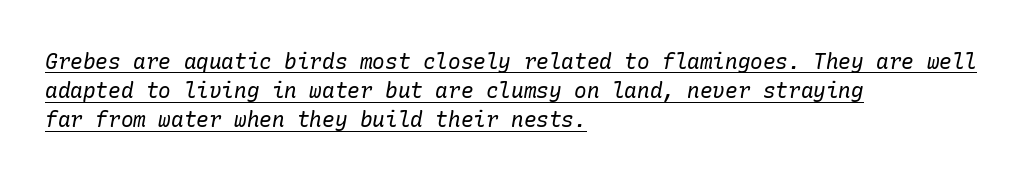
The image shows 21 px text type, italic (leaning right); set left-aligned, normal line spacing (1.39x), normal letter spacing, underlined.
